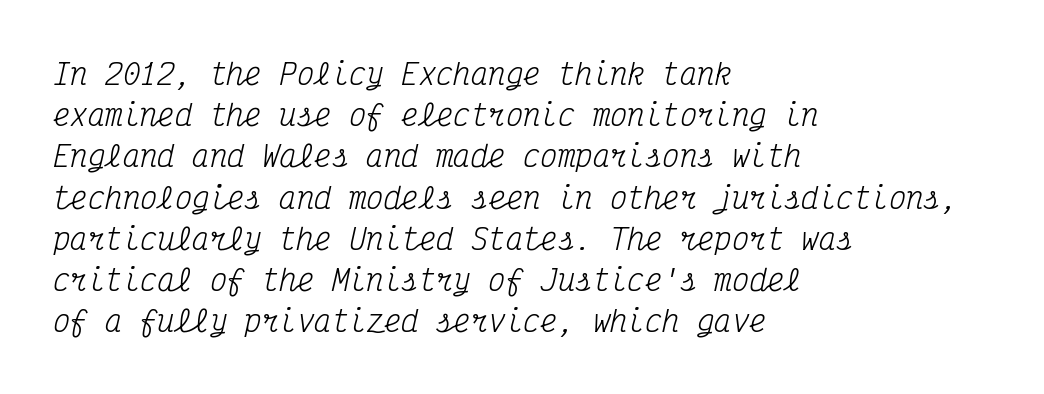
These lines are rendered in a fixed-pitch font. A student would call this left alignment; a typographer would say flush left, rag right. Unmarked baselines from the first word to the last. What stands out about the letter spacing? Nothing — it is the standard amount. Compared with ordinary roman type, these characters are visibly tilted.
